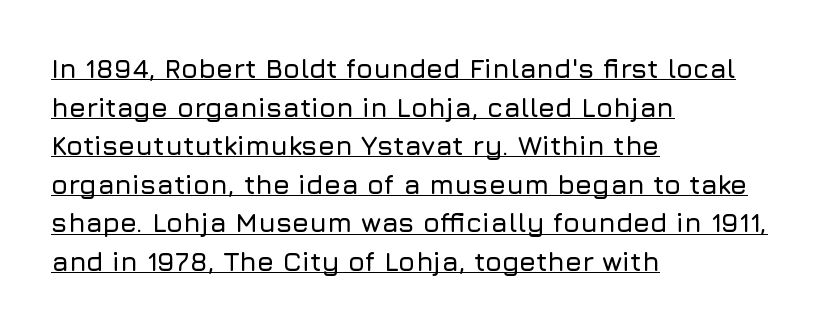
{"italic": "no", "underline": "yes", "align": "left", "line_spacing": "normal", "line_spacing_ratio": 1.43, "letter_spacing": "normal", "letter_spacing_em": 0.0, "glyph_px": 27}
